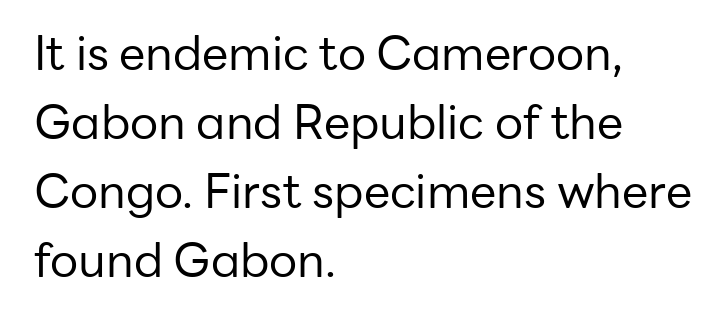
Q: Is the text bold? A: No.
Q: Is the text italic (slanted)? A: No, it is upright.
Q: Is the typeface a serif or a sans-serif typeface? A: Sans-serif.
Q: Is the text underlined? A: No.
Q: How is the paragraph aligned? A: Left-aligned.
Q: Is the spacing between letters normal or unusually wide? A: Normal.
Q: Is the spacing between lines tight, normal or loose? A: Normal.
Q: Width (condensed, normal, or wide)? A: Normal.
Q: Stroke contrast? A: Low.
Q: x-height? A: Medium.
Q: Monospaced? A: No.
